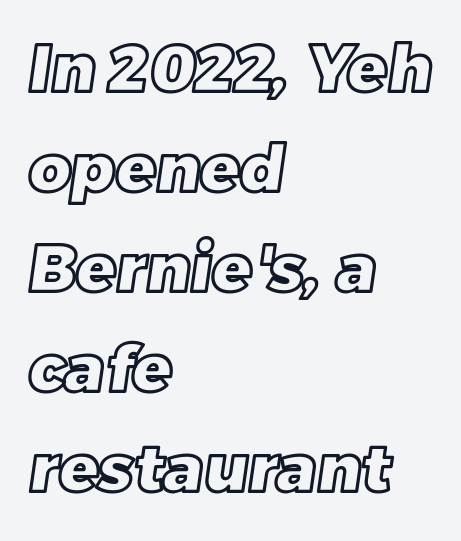
Vertical spacing — default. Each letter keeps its own natural width here, so spacing adapts to shape. One-word summary of the alignment: left. The zone under the glyphs is completely vacant. This sample uses plain, unmodified letter spacing.
